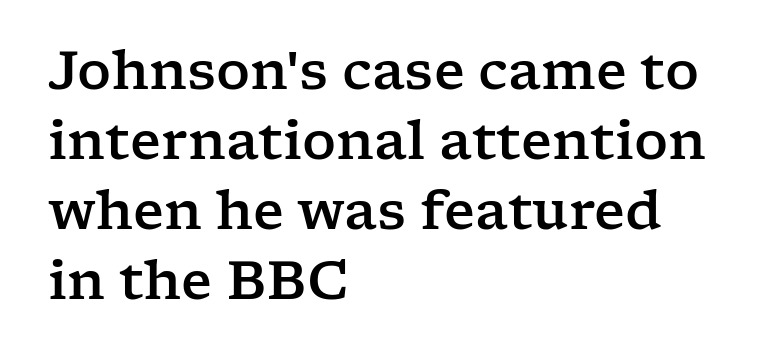
The passage shown is typed in a proportional face where columns would drift. Is this a sans? No — the strokes have serifs. The zone under the glyphs is completely vacant. Summary of vertical rhythm: regular, with standard interline spacing.
